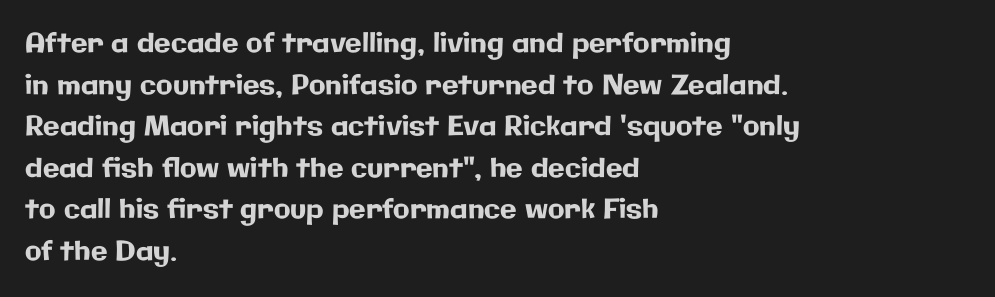
The image shows 27 px text type, upright; set left-aligned, normal line spacing (1.54x), normal letter spacing, not underlined.
